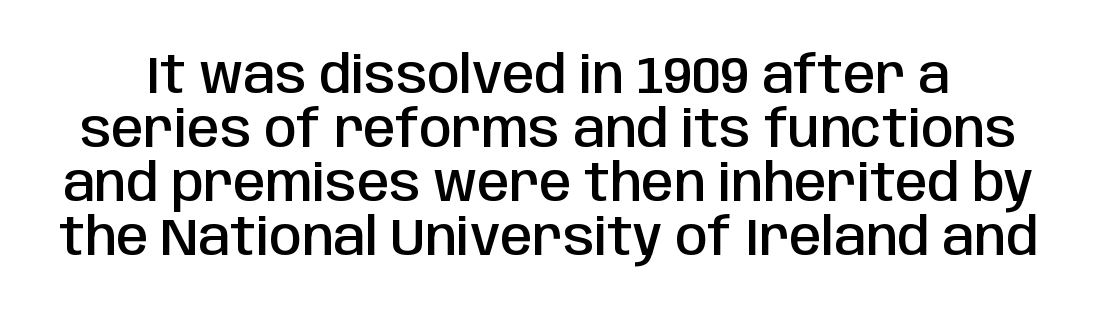
Q: Is the text bold? A: Semi-bold.
Q: Is the text italic (slanted)? A: No, it is upright.
Q: Is the typeface a serif or a sans-serif typeface? A: Sans-serif.
Q: Is the text underlined? A: No.
Q: Is the spacing between letters normal or unusually wide? A: Normal.
Q: Is the spacing between lines tight, normal or loose? A: Tight.
Q: Width (condensed, normal, or wide)? A: Condensed.
Q: Stroke contrast? A: Low.
Q: x-height? A: Large.
Q: Monospaced? A: No.
